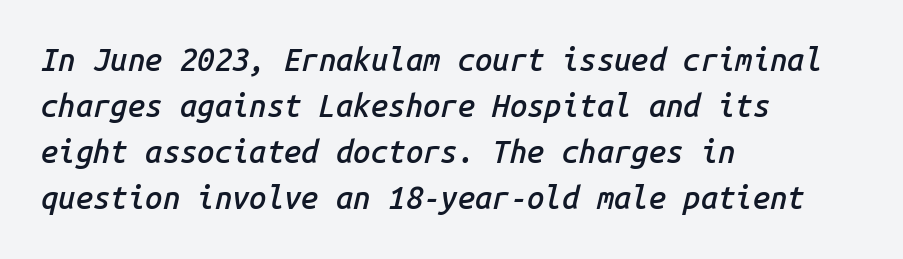
On the weight axis this lands at semibold, roughly 600. The string is rendered with underlining switched off. The rendering uses typewriter-style spacing with identical character cells. It's the slanting kind of type. The line texture is even and compact thanks to regular tracking.
